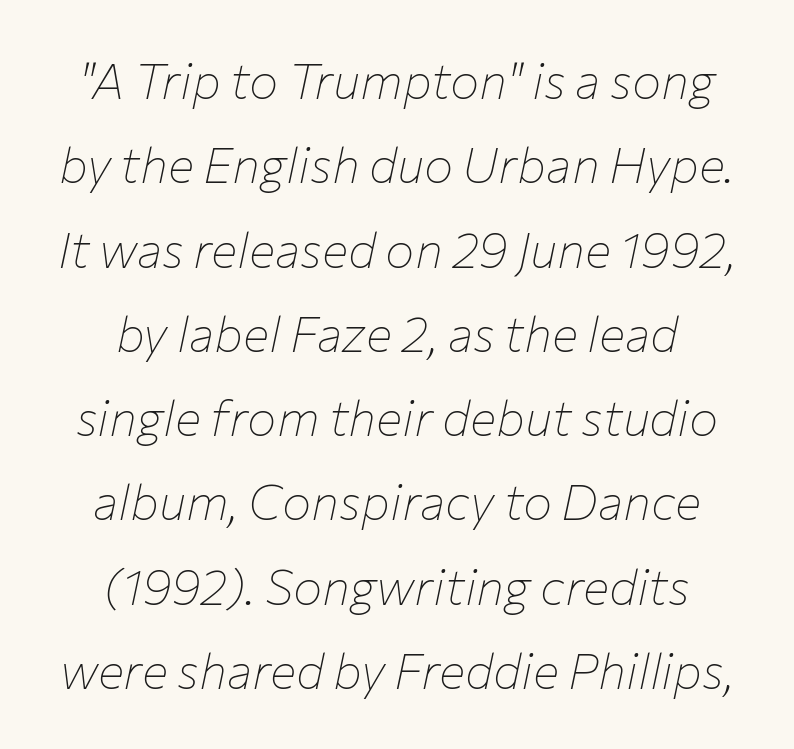
The image shows 49 px thin type, italic (leaning right); set centered, line spacing 1.72x, normal letter spacing, not underlined; low stroke contrast and a medium x-height.
